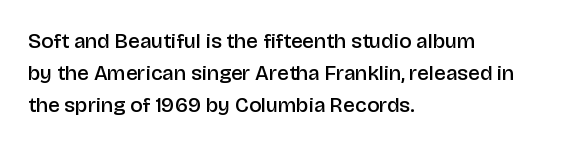
{"italic": "no", "bold": "semi", "underline": "no", "align": "left", "line_spacing": "normal", "line_spacing_ratio": 1.53, "letter_spacing": "normal", "letter_spacing_em": 0.0, "glyph_px": 21}
